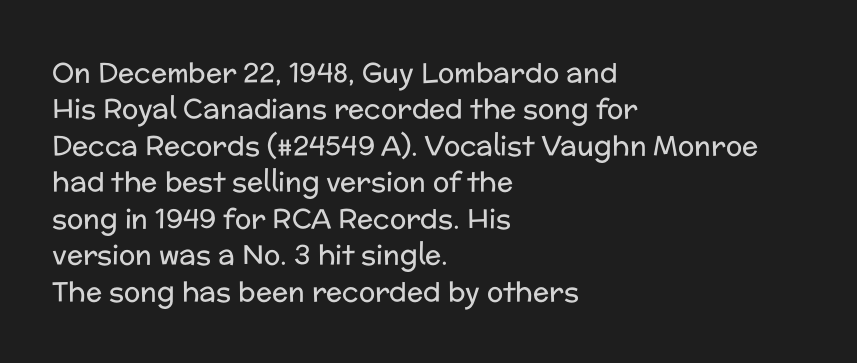
Upright lettering throughout. Reading down the column, the eye jumps a familiar distance to each next line. The typesetting does not lean heavy: it is not bold. Horizontal alignment here is leftward, the default for most running prose. The space directly below the letters is spotless. Glyph-to-glyph distance matches everyday printed text.
